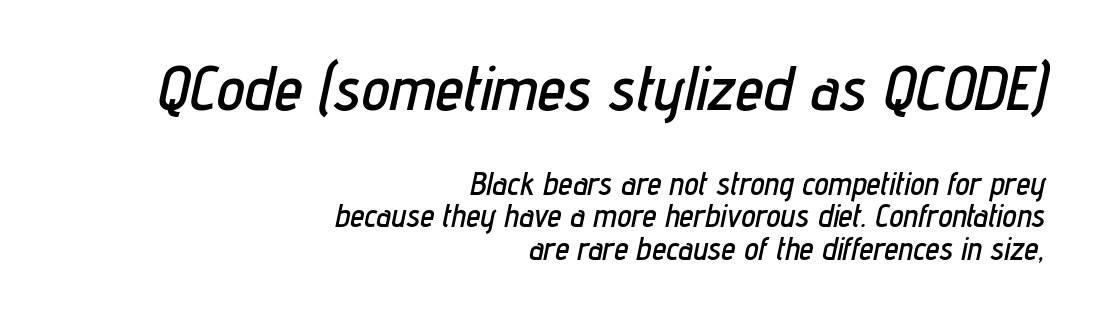
{"italic": "yes", "lean": "right", "slant_degrees": 12, "width": "condensed", "stroke_contrast": "low", "x_height": "medium", "monospaced": "no", "underline": "no", "align": "right", "line_spacing": "tight", "line_spacing_ratio": 1.02, "letter_spacing": "normal", "letter_spacing_em": 0.0, "larger_block": "first", "size_ratio": 1.97, "glyph_px": 63}
